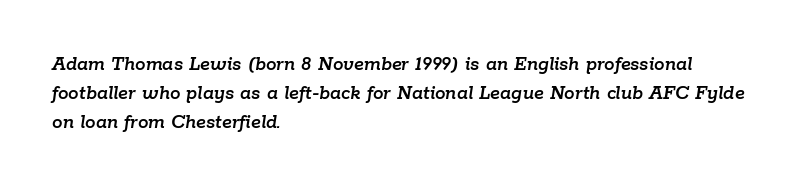
The line-height multiplier appears to be the usual default. Observe the ordinary spacing: letters are neighbours, not strangers. The font's italic variant was chosen for this text. Decoration check: the copy has no underline.
